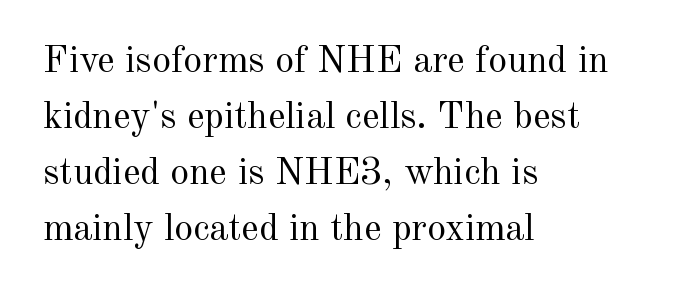
The image shows 38 px regular-weight serif type, upright; set left-aligned, normal line spacing (1.47x), normal letter spacing, not underlined; a small x-height.
